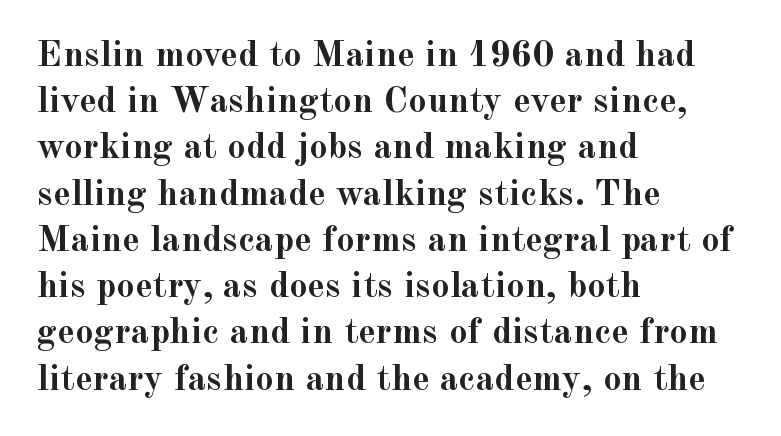
{"serif": "yes", "italic": "no", "bold": "yes", "weight": "semibold", "width": "normal", "x_height": "small", "monospaced": "no", "underline": "no", "align": "left", "line_spacing": "normal", "line_spacing_ratio": 1.25, "letter_spacing": "normal", "letter_spacing_em": 0.0, "glyph_px": 37}
